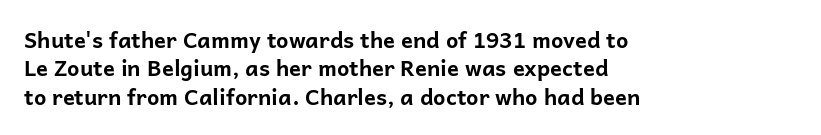
The image shows 22 px bold type, upright; set left-aligned, normal line spacing (1.29x), normal letter spacing, not underlined.
